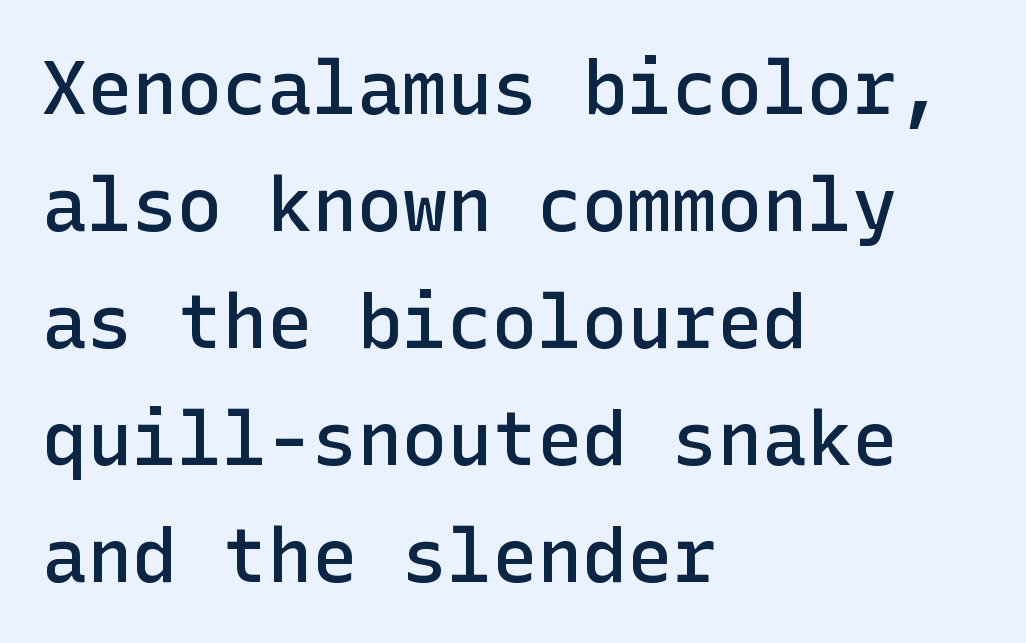
Regarding serifs, this sample does without them. Only glyphs here, with clear space below each row. Here the glyphs are tracked normally, forming tight word shapes. Casual observation: everything's shoved over to the left. The vertical gap from one line to the next is medium. The glyphs have the mass of a demibold cut, below bold.
